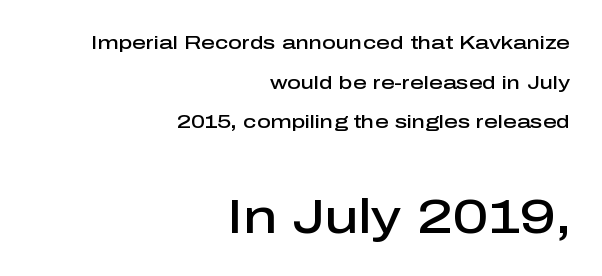
{"serif": "no", "italic": "no", "bold": "semi", "weight": "semibold", "width": "normal", "stroke_contrast": "low", "x_height": "medium", "monospaced": "no", "underline": "no", "align": "right", "line_spacing": "loose", "line_spacing_ratio": 2.09, "letter_spacing": "normal", "letter_spacing_em": 0.0, "larger_block": "second", "size_ratio": 2.53, "glyph_px": 48}
